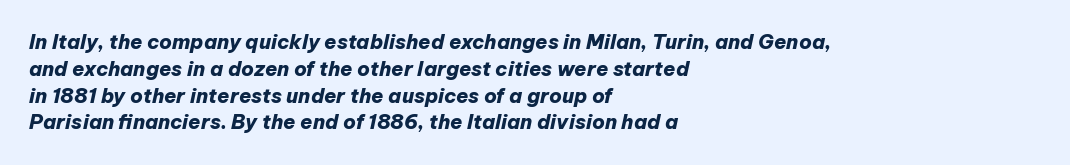
{"italic": "yes", "lean": "right", "slant_degrees": 12, "bold": "yes", "underline": "no", "align": "left", "line_spacing": "normal", "line_spacing_ratio": 1.34, "letter_spacing": "normal", "letter_spacing_em": 0.0, "glyph_px": 20}
